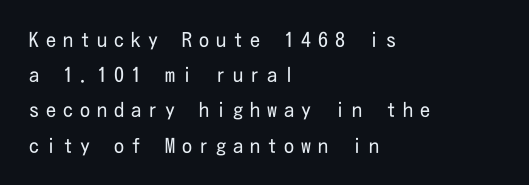
{"italic": "no", "bold": "no", "underline": "no", "align": "left", "line_spacing_ratio": 1.76, "letter_spacing": "wide", "letter_spacing_em": 0.35, "glyph_px": 20}
